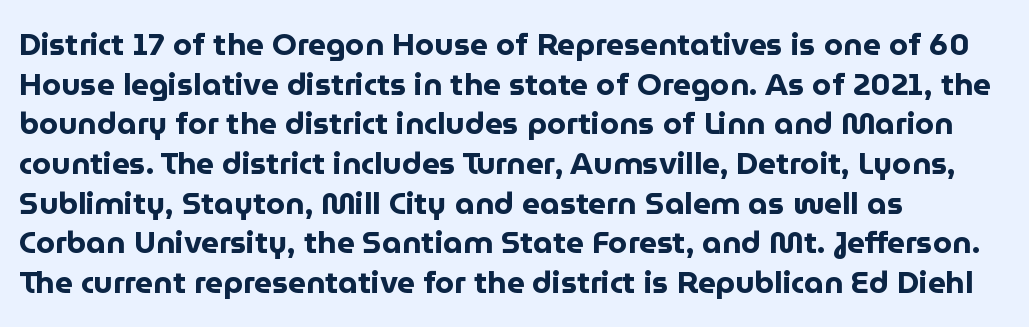
The image shows 31 px bold sans-serif type, upright; set left-aligned, normal line spacing (1.28x), normal letter spacing, not underlined; low stroke contrast and a medium x-height.
